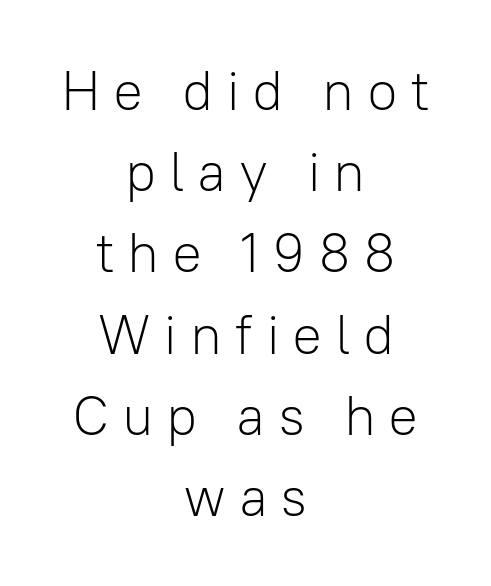
One glance says typical: line gaps are just what's usual. Typographically, this falls in the sans-serif category. Caption: multi-line text, centered on the measure. Is this a fixed-width face? No — the glyphs have proportional, varying widths. Each word looks stretched out because of the extra space between its letters. Weight class: somewhere from thin through regular.
